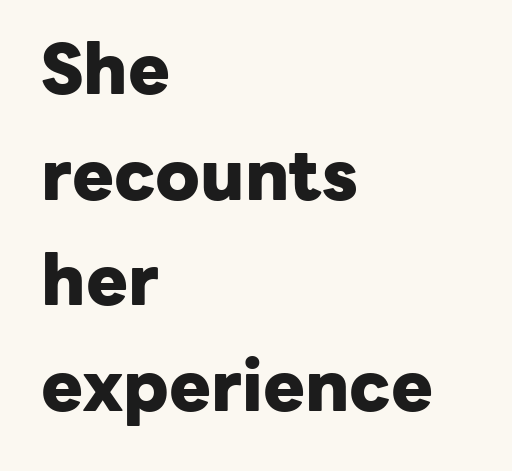
{"serif": "no", "italic": "no", "bold": "yes", "weight": "heavy", "width": "normal", "stroke_contrast": "low", "x_height": "medium", "monospaced": "no", "underline": "no", "align": "left", "line_spacing": "normal", "line_spacing_ratio": 1.51, "letter_spacing": "normal", "letter_spacing_em": 0.0, "glyph_px": 70}
